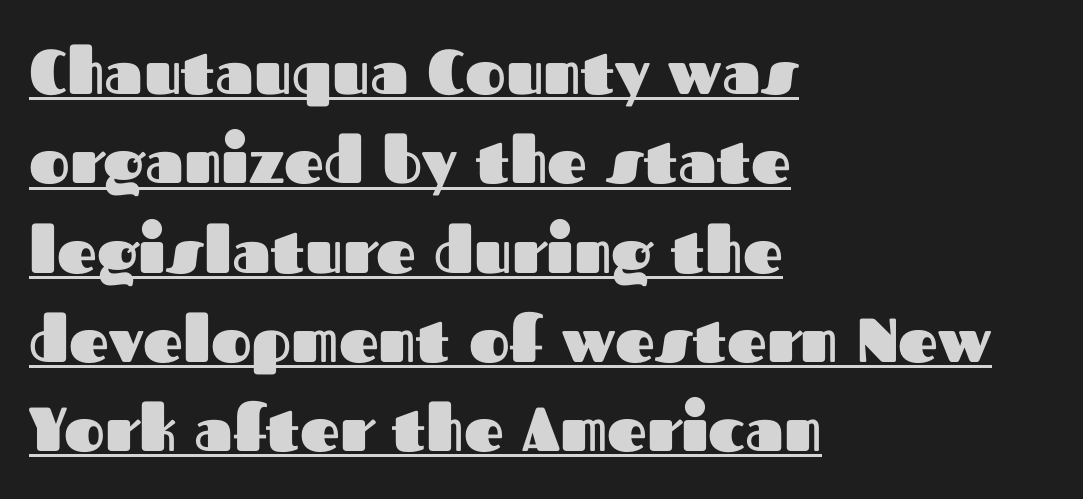
{"serif": "no", "italic": "no", "bold": "yes", "weight": "heavy", "width": "normal", "stroke_contrast": "medium", "x_height": "medium", "monospaced": "no", "underline": "yes", "align": "left", "line_spacing": "normal", "line_spacing_ratio": 1.44, "letter_spacing": "normal", "letter_spacing_em": 0.0, "glyph_px": 62}
